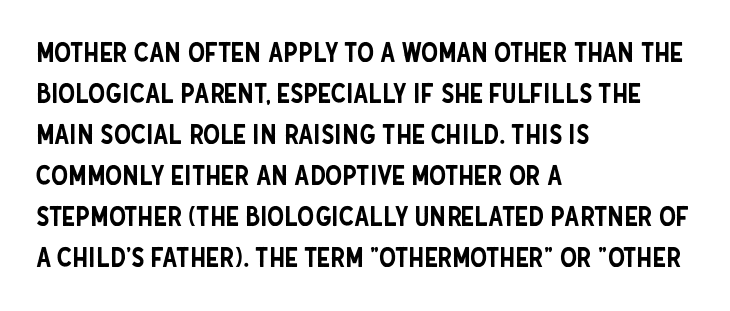
The image shows 27 px text type, upright; set left-aligned, normal line spacing (1.52x), normal letter spacing, not underlined.
